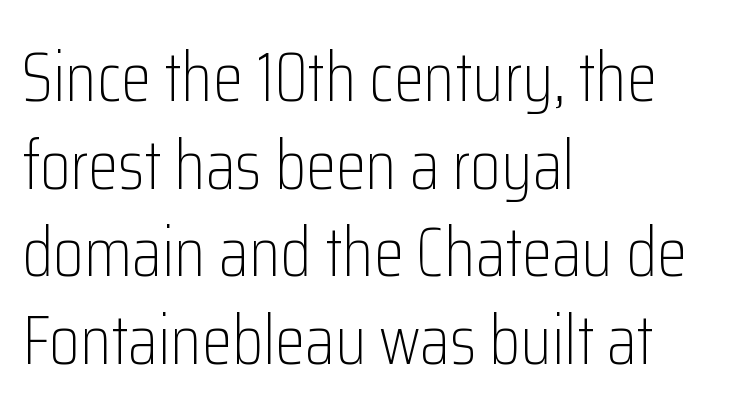
Q: Is the text bold? A: No.
Q: Is the text italic (slanted)? A: No, it is upright.
Q: Is the typeface a serif or a sans-serif typeface? A: Sans-serif.
Q: Is the text underlined? A: No.
Q: How is the paragraph aligned? A: Left-aligned.
Q: Is the spacing between letters normal or unusually wide? A: Normal.
Q: Is the spacing between lines tight, normal or loose? A: Normal.
Q: Width (condensed, normal, or wide)? A: Condensed.
Q: Stroke contrast? A: Low.
Q: x-height? A: Medium.
Q: Monospaced? A: No.
